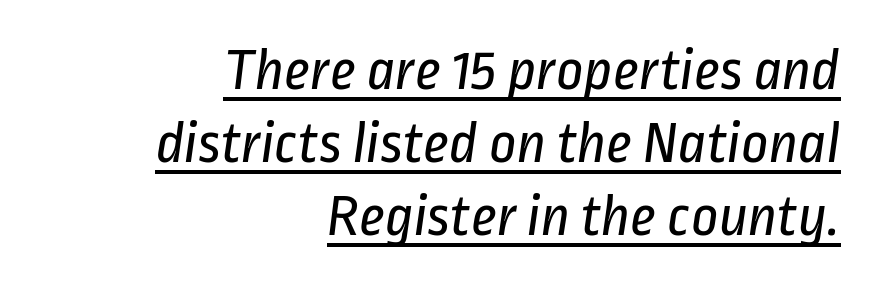
Q: Is the text bold? A: No.
Q: Is the typeface a serif or a sans-serif typeface? A: Sans-serif.
Q: Is the text underlined? A: Yes.
Q: How is the paragraph aligned? A: Right-aligned.
Q: Is the spacing between letters normal or unusually wide? A: Normal.
Q: Width (condensed, normal, or wide)? A: Condensed.
Q: Stroke contrast? A: Low.
Q: x-height? A: Medium.
Q: Monospaced? A: No.
